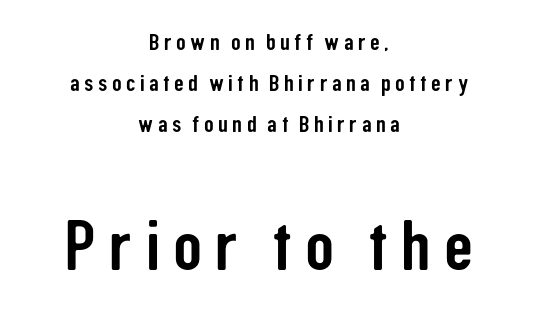
{"serif": "no", "italic": "no", "width": "condensed", "stroke_contrast": "low", "x_height": "medium", "monospaced": "no", "underline": "no", "align": "center", "line_spacing_ratio": 1.71, "larger_block": "second", "size_ratio": 3.0, "glyph_px": 72}
